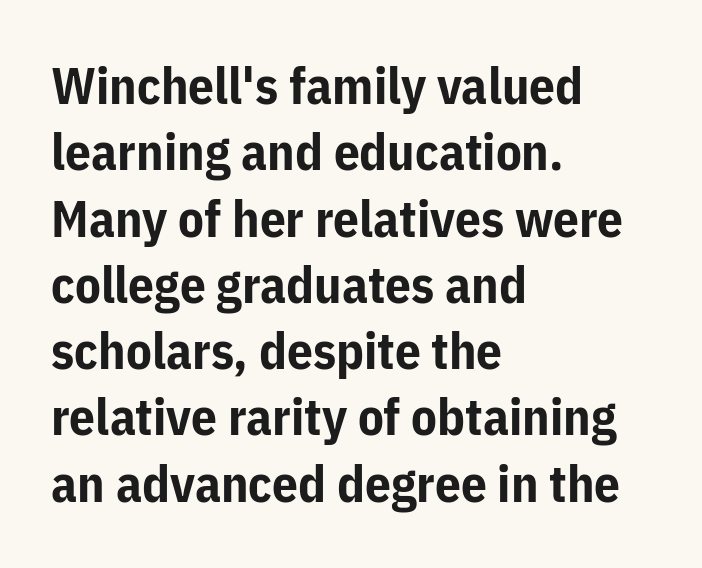
The image shows 51 px bold sans-serif type, upright; set left-aligned, normal line spacing (1.3x), normal letter spacing, not underlined; low stroke contrast and a medium x-height.
